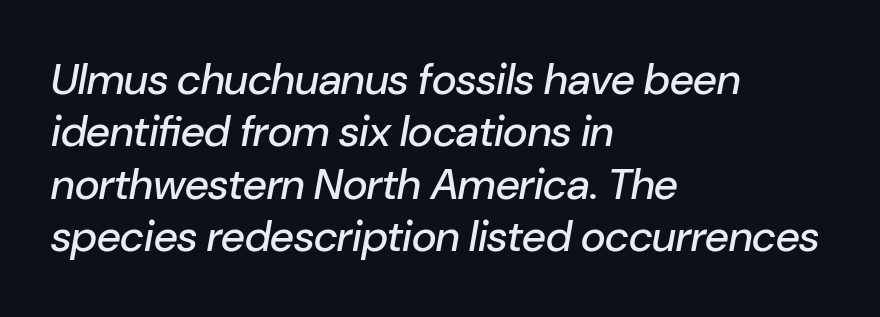
The compositor pushed each line to the left boundary. The glyphs are unaccompanied by any horizontal stroke below them. The face used here is rendered with its standard letterfit. The rendering uses natural spacing where letterforms have individual widths. Characters are canted at an angle relative to the baseline's perpendicular.
